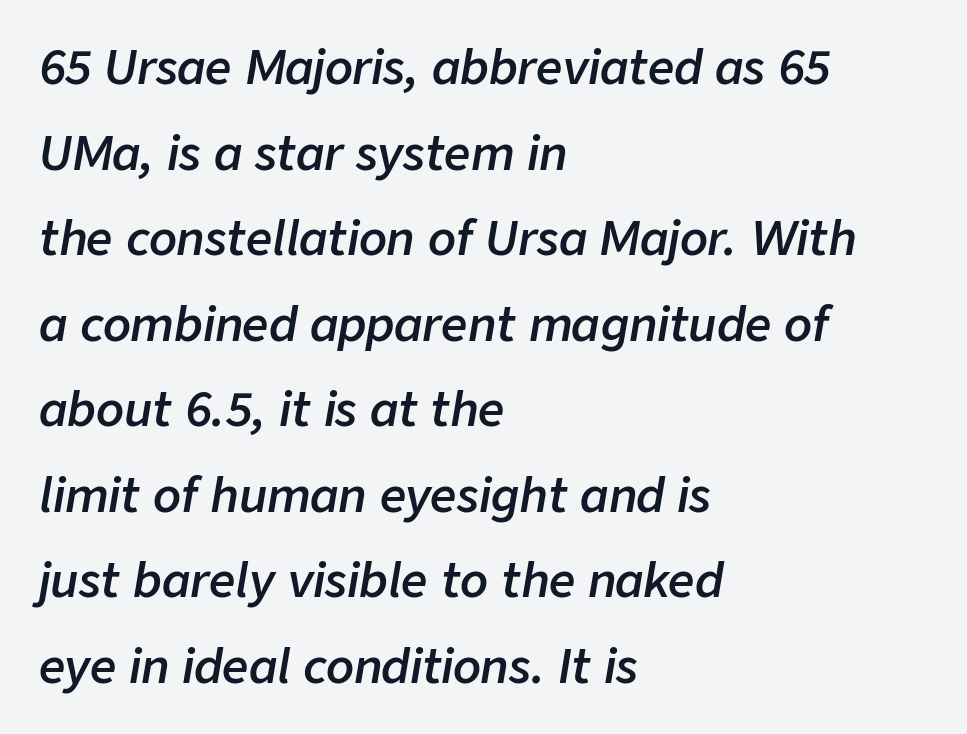
The image shows 46 px semibold type, italic (leaning right); set left-aligned, line spacing 1.86x, normal letter spacing, not underlined; low stroke contrast and a medium x-height.
